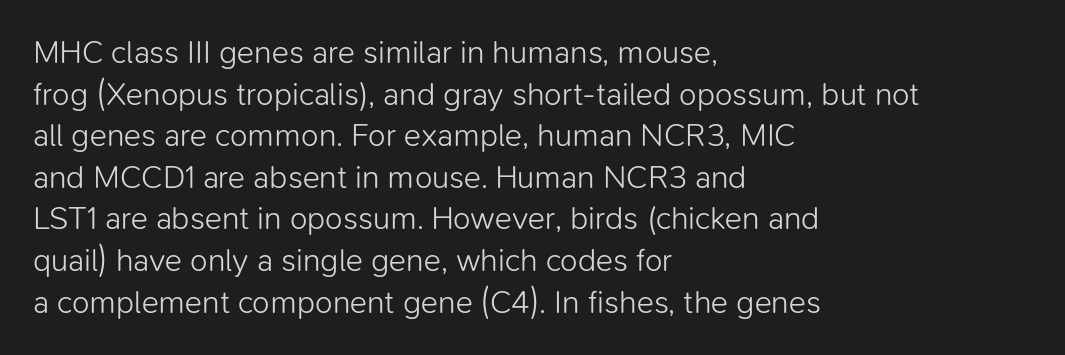
Q: Is the text bold? A: No.
Q: Is the text italic (slanted)? A: No, it is upright.
Q: Is the typeface a serif or a sans-serif typeface? A: Sans-serif.
Q: Is the text underlined? A: No.
Q: How is the paragraph aligned? A: Left-aligned.
Q: Is the spacing between letters normal or unusually wide? A: Normal.
Q: Is the spacing between lines tight, normal or loose? A: Normal.
Q: Width (condensed, normal, or wide)? A: Normal.
Q: Stroke contrast? A: Low.
Q: x-height? A: Medium.
Q: Monospaced? A: No.
